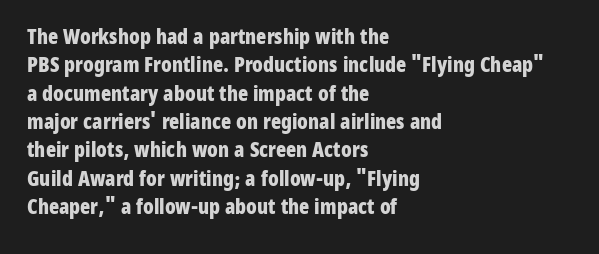
{"italic": "no", "bold": "yes", "underline": "no", "align": "left", "line_spacing": "normal", "line_spacing_ratio": 1.35, "letter_spacing": "normal", "letter_spacing_em": 0.0, "glyph_px": 21}
